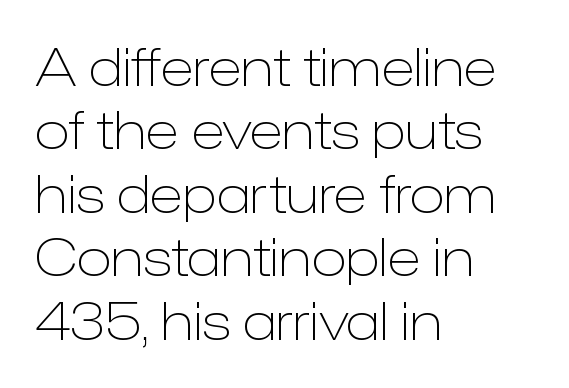
Is this a fixed-width face? No — the glyphs have proportional, varying widths. When letters stand straight like this, we call the style roman or upright. The face used here is rendered with its standard letterfit. The area under the type is left untouched. The characters display no serif detailing; their extremities are plain. Stem width sits at or under what a default text font uses.
